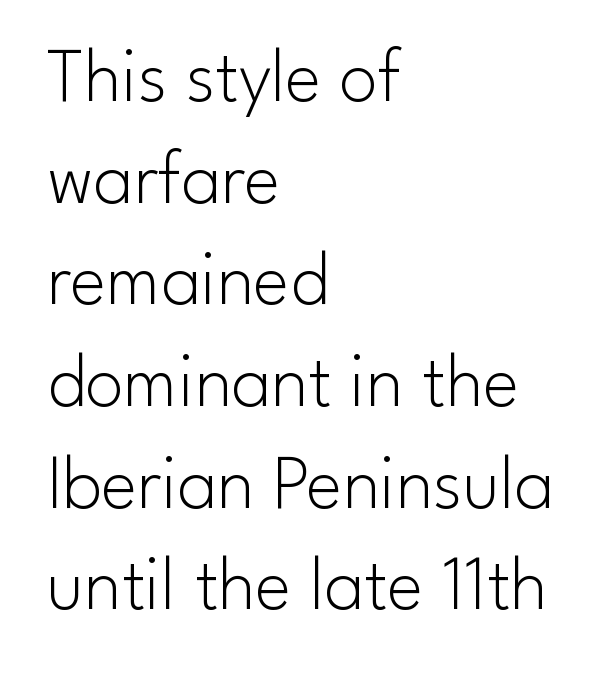
Rule under the text: the space is simply empty. The passage shown is not bold in any degree. This sample uses a sans-serif face. Does the copy run flush right? No — it runs flush left. Caption: standard tracking, unaltered. What's the leading like? Ordinary, nothing unusual.
